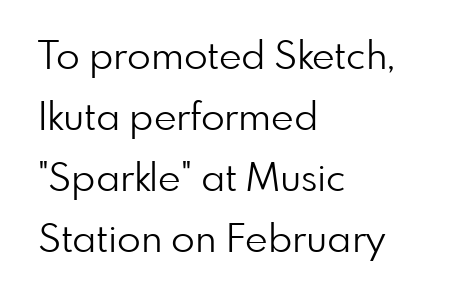
The image shows 39 px light sans-serif type, upright; set left-aligned, normal line spacing (1.56x), normal letter spacing, not underlined; low stroke contrast and a small x-height.
